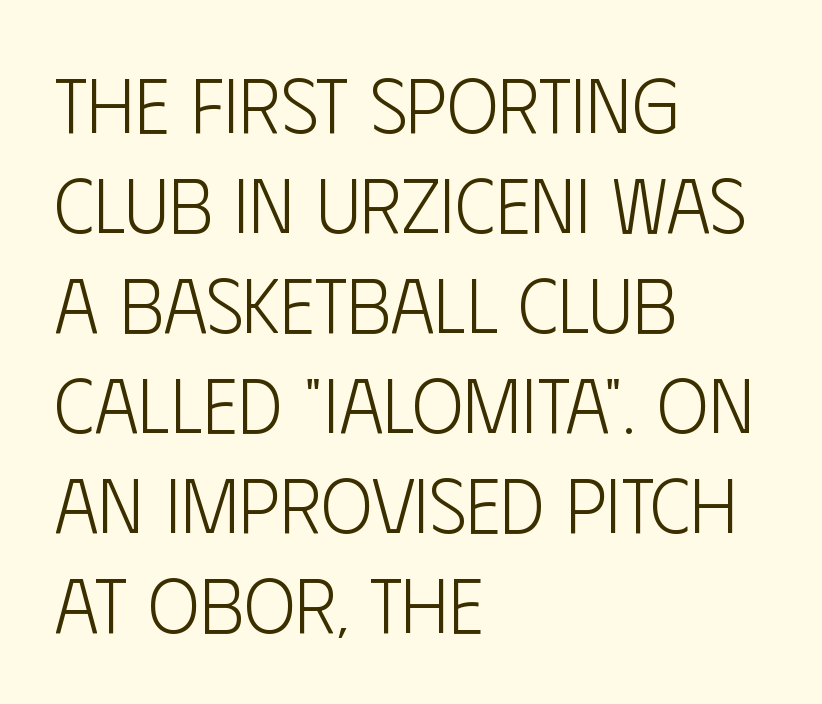
{"serif": "no", "italic": "no", "bold": "no", "weight": "light", "width": "condensed", "stroke_contrast": "low", "x_height": "large", "monospaced": "no", "underline": "no", "align": "left", "line_spacing": "normal", "line_spacing_ratio": 1.3, "letter_spacing": "normal", "letter_spacing_em": 0.0, "glyph_px": 77}
